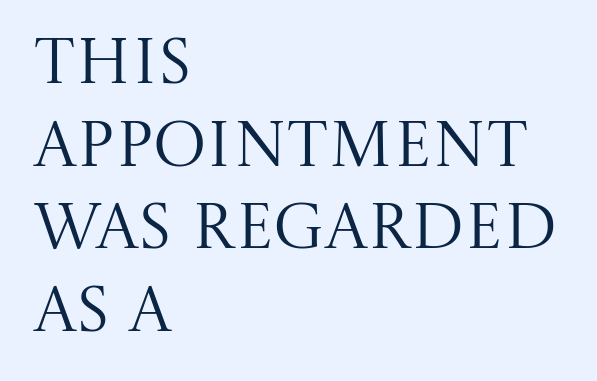
{"serif": "yes", "italic": "no", "bold": "no", "weight": "regular", "width": "normal", "stroke_contrast": "medium", "x_height": "large", "monospaced": "no", "underline": "no", "align": "left", "line_spacing": "normal", "line_spacing_ratio": 1.29, "letter_spacing": "normal", "letter_spacing_em": 0.0, "glyph_px": 64}
